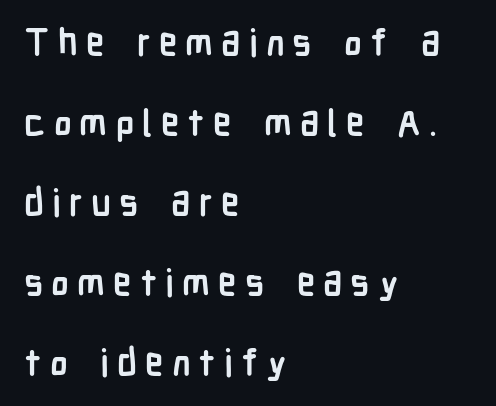
The strip under each line holds only bare page. Whoever set this chose breathing room over compactness in the vertical rhythm. I'd call this a sans setting — the letters go barefoot. You could not count columns in this text — the font is proportionally spaced.
